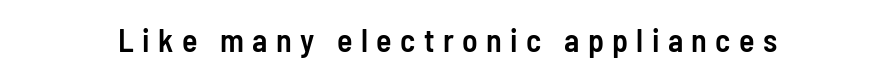
Q: Is the text bold? A: Semi-bold.
Q: Is the text italic (slanted)? A: No, it is upright.
Q: Is the typeface a serif or a sans-serif typeface? A: Sans-serif.
Q: Is the text underlined? A: No.
Q: Is the spacing between letters normal or unusually wide? A: Unusually wide.
Q: Width (condensed, normal, or wide)? A: Condensed.
Q: Stroke contrast? A: Low.
Q: x-height? A: Medium.
Q: Monospaced? A: No.
